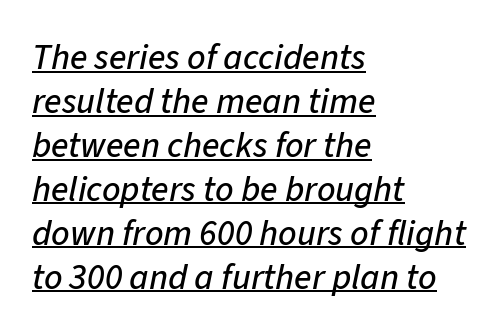
The image shows 36 px text type, italic (leaning right); set left-aligned, line spacing 1.22x, normal letter spacing, underlined; low stroke contrast and a medium x-height.
